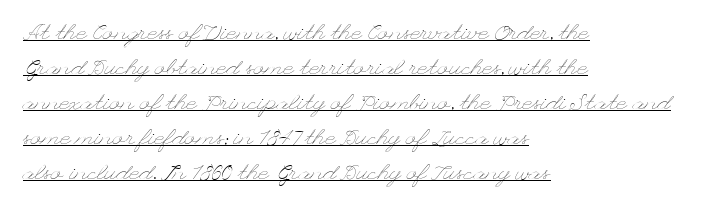
Q: Is the text bold? A: No.
Q: Is the text italic (slanted)? A: Yes.
Q: Is the text underlined? A: Yes.
Q: How is the paragraph aligned? A: Left-aligned.
Q: Is the spacing between letters normal or unusually wide? A: Normal.
Q: Is the spacing between lines tight, normal or loose? A: Normal.
